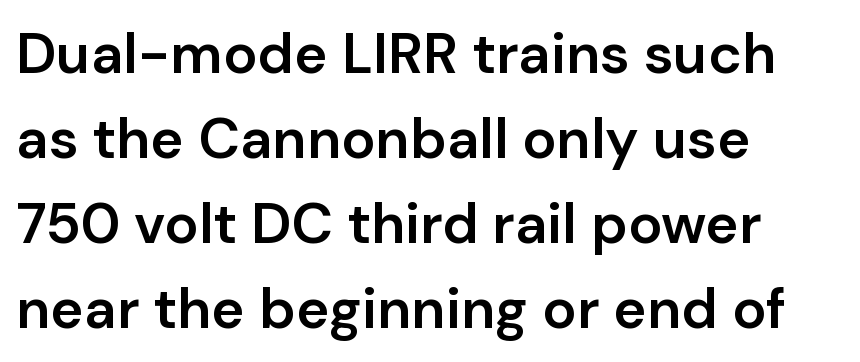
What stands out about the letter spacing? Nothing — it is the standard amount. Is this a fixed-width face? No — the glyphs have proportional, varying widths. The area under the type is left untouched. Regular leading.
